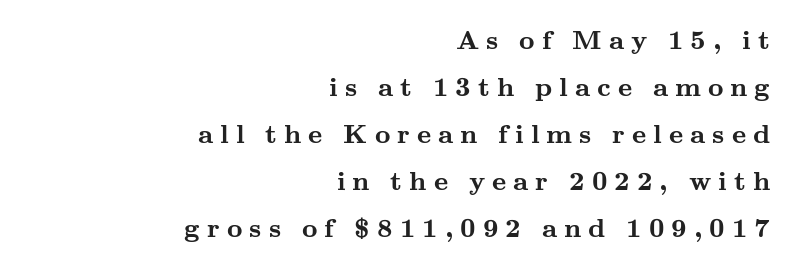
{"italic": "no", "bold": "yes", "underline": "no", "align": "right", "line_spacing_ratio": 1.74, "letter_spacing": "wide", "letter_spacing_em": 0.26, "glyph_px": 27}
